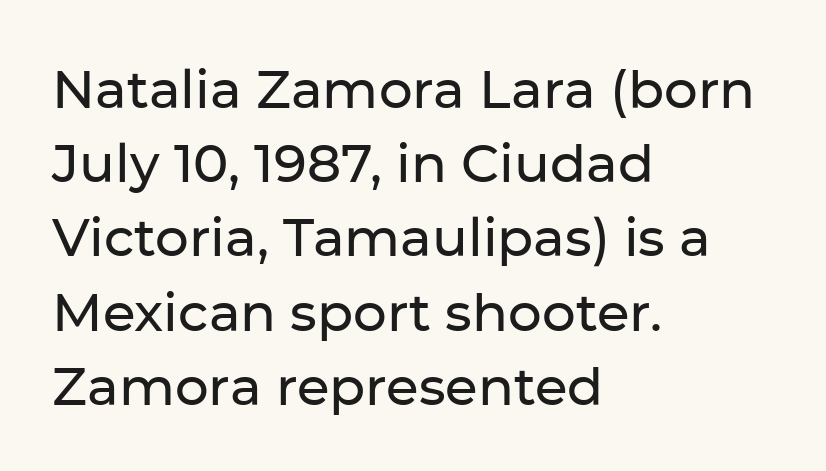
{"serif": "no", "italic": "no", "width": "normal", "stroke_contrast": "low", "x_height": "medium", "monospaced": "no", "underline": "no", "align": "left", "line_spacing": "normal", "line_spacing_ratio": 1.4, "letter_spacing": "normal", "letter_spacing_em": 0.0, "glyph_px": 53}
